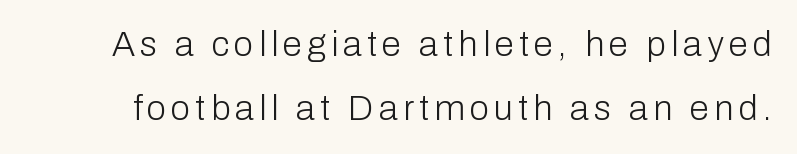
The image shows 35 px light sans-serif type, upright; set line spacing 1.84x, not underlined; low stroke contrast and a medium x-height.
